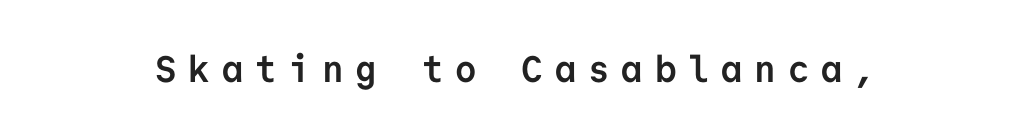
The image shows 37 px semibold sans-serif type, upright, monospaced; set unusually wide letter spacing (+0.32 em), not underlined; low stroke contrast and a medium x-height.
